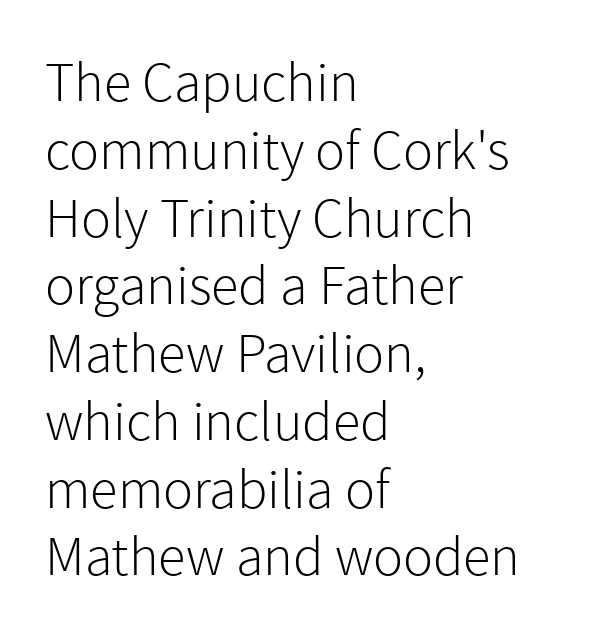
The image shows 56 px light sans-serif type, upright; set left-aligned, line spacing 1.21x, normal letter spacing, not underlined; a medium x-height.
